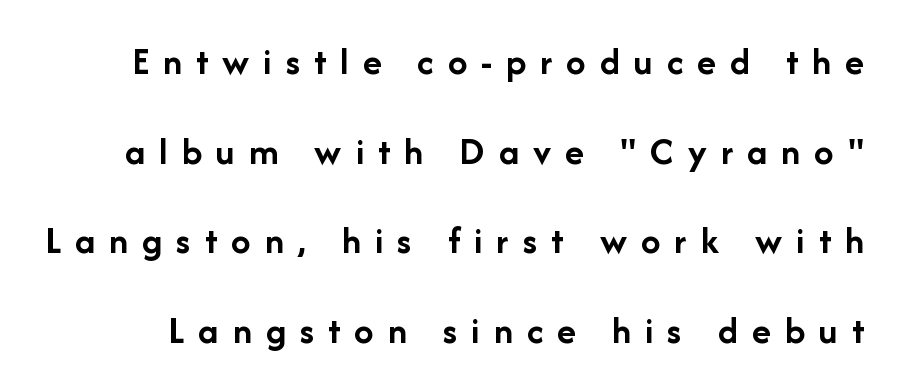
{"serif": "no", "italic": "no", "bold": "yes", "weight": "semibold", "width": "normal", "stroke_contrast": "low", "x_height": "medium", "monospaced": "no", "underline": "no", "line_spacing": "loose", "line_spacing_ratio": 2.3, "letter_spacing": "wide", "letter_spacing_em": 0.36, "glyph_px": 39}
